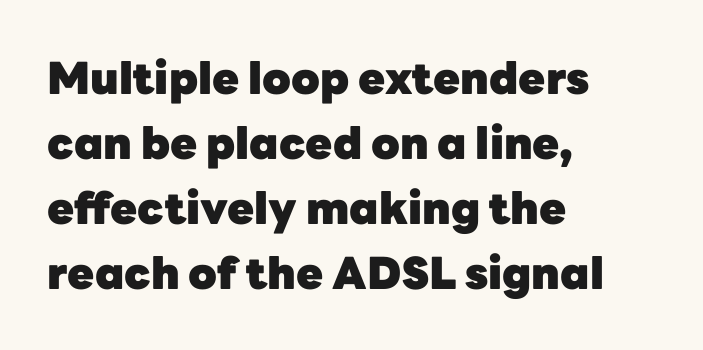
{"serif": "no", "italic": "no", "bold": "yes", "weight": "heavy", "width": "normal", "stroke_contrast": "low", "x_height": "medium", "monospaced": "no", "underline": "no", "align": "left", "line_spacing": "normal", "line_spacing_ratio": 1.48, "letter_spacing": "normal", "letter_spacing_em": 0.0, "glyph_px": 44}
